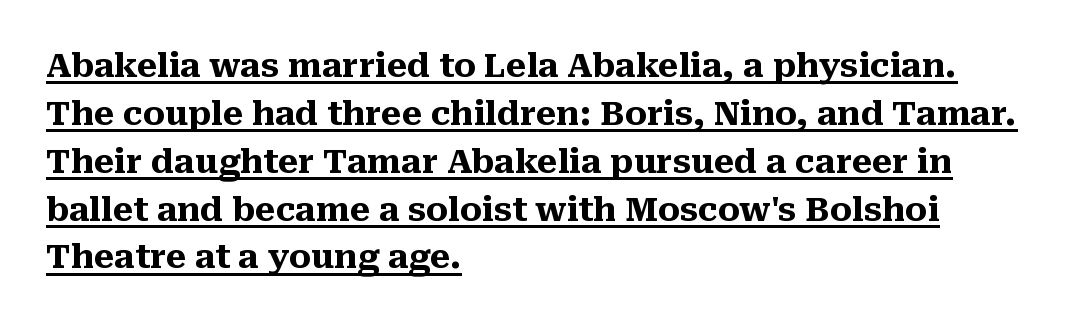
Q: Is the text bold? A: Yes.
Q: Is the text italic (slanted)? A: No, it is upright.
Q: Is the typeface a serif or a sans-serif typeface? A: Serif.
Q: Is the text underlined? A: Yes.
Q: How is the paragraph aligned? A: Left-aligned.
Q: Is the spacing between letters normal or unusually wide? A: Normal.
Q: Is the spacing between lines tight, normal or loose? A: Normal.
Q: Width (condensed, normal, or wide)? A: Normal.
Q: Stroke contrast? A: Medium.
Q: x-height? A: Medium.
Q: Monospaced? A: No.
